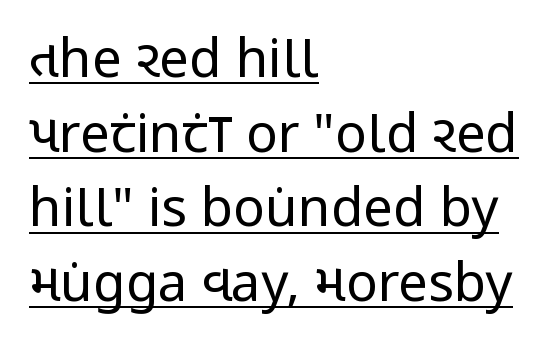
{"serif": "no", "italic": "no", "bold": "no", "weight": "regular", "width": "condensed", "stroke_contrast": "low", "x_height": "large", "monospaced": "no", "underline": "yes", "align": "left", "line_spacing": "normal", "line_spacing_ratio": 1.41, "letter_spacing": "normal", "letter_spacing_em": 0.0, "glyph_px": 53}
